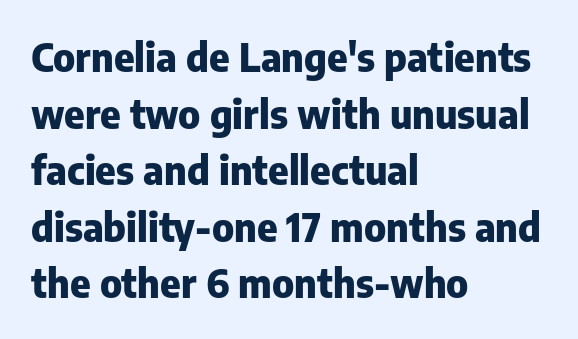
Q: Is the text bold? A: Yes.
Q: Is the text italic (slanted)? A: No, it is upright.
Q: Is the typeface a serif or a sans-serif typeface? A: Sans-serif.
Q: Is the text underlined? A: No.
Q: How is the paragraph aligned? A: Left-aligned.
Q: Is the spacing between letters normal or unusually wide? A: Normal.
Q: Is the spacing between lines tight, normal or loose? A: Normal.
Q: Width (condensed, normal, or wide)? A: Normal.
Q: Stroke contrast? A: Low.
Q: x-height? A: Medium.
Q: Monospaced? A: No.
